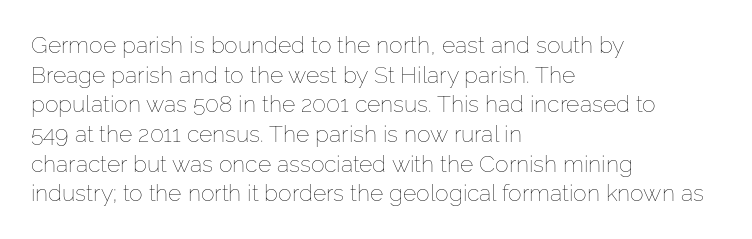
The image shows 23 px text type, upright; set left-aligned, normal line spacing (1.29x), normal letter spacing, not underlined.
